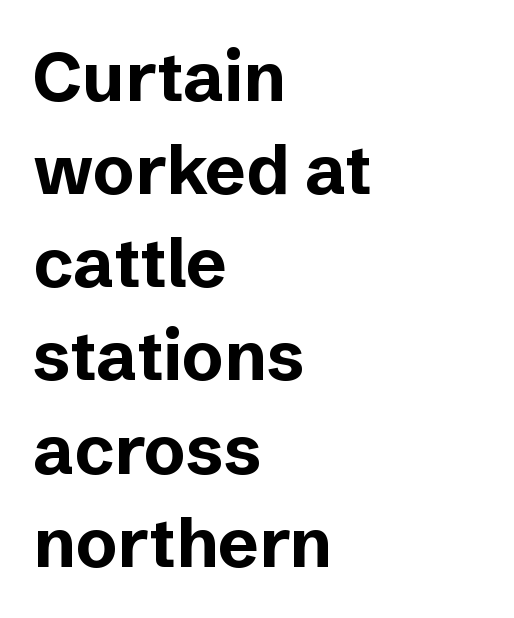
The image shows 69 px bold sans-serif type, upright; set left-aligned, normal line spacing (1.35x), normal letter spacing, not underlined; low stroke contrast and a medium x-height.
